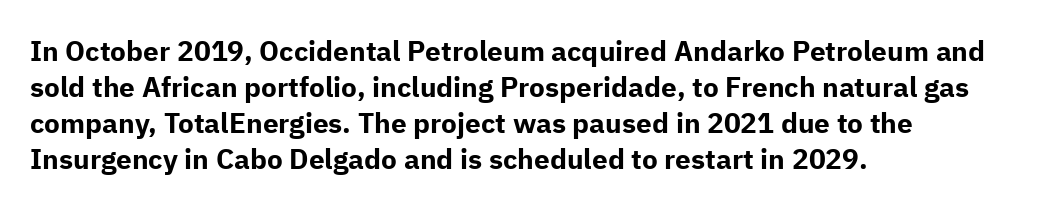
The image shows 28 px bold sans-serif type, upright; set left-aligned, normal line spacing (1.29x), normal letter spacing, not underlined; low stroke contrast and a medium x-height.
